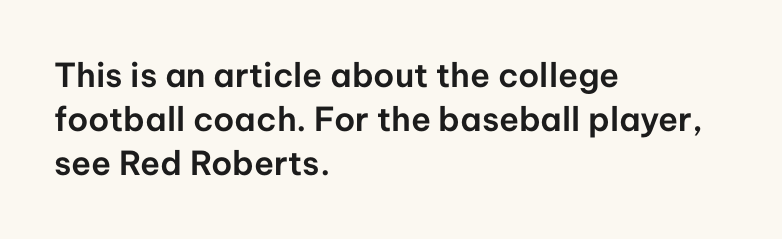
{"serif": "no", "italic": "no", "width": "normal", "stroke_contrast": "low", "x_height": "medium", "monospaced": "no", "underline": "no", "align": "left", "line_spacing": "normal", "line_spacing_ratio": 1.34, "letter_spacing": "normal", "letter_spacing_em": 0.0, "glyph_px": 33}
